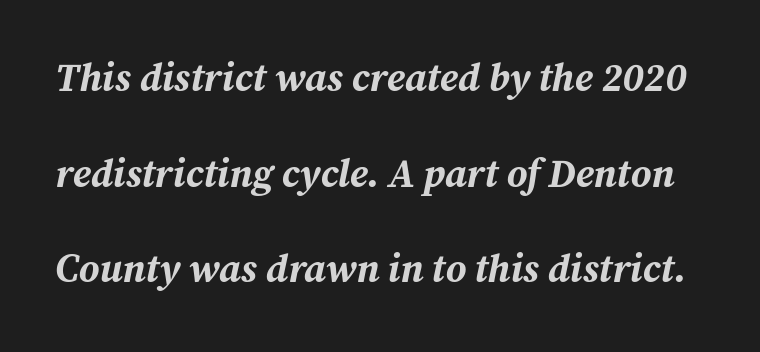
{"italic": "yes", "lean": "right", "slant_degrees": 12, "bold": "yes", "weight": "bold", "width": "normal", "stroke_contrast": "medium", "x_height": "medium", "monospaced": "no", "underline": "no", "line_spacing": "loose", "line_spacing_ratio": 2.45, "letter_spacing": "normal", "letter_spacing_em": 0.0, "glyph_px": 39}
